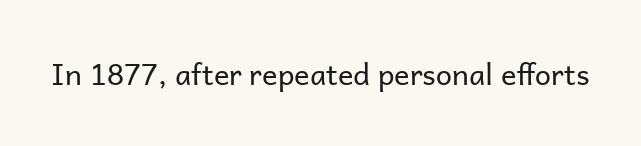
Does the lettering tilt? It doesn't — this is upright. Here the designer chose a conventional face with non-uniform glyph widths. Unmarked baselines from the first word to the last. Look at the tracking — it's just the regular setting, nothing added.
